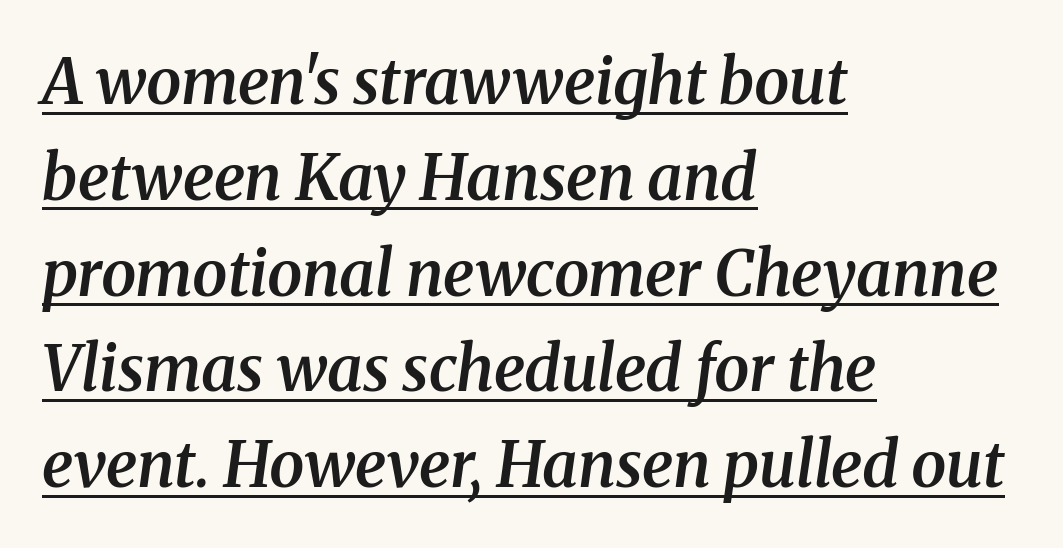
{"serif": "yes", "italic": "yes", "lean": "right", "slant_degrees": 8, "bold": "semi", "weight": "semibold", "width": "normal", "stroke_contrast": "medium", "x_height": "medium", "monospaced": "no", "underline": "yes", "align": "left", "line_spacing": "normal", "line_spacing_ratio": 1.52, "letter_spacing": "normal", "letter_spacing_em": 0.0, "glyph_px": 63}
